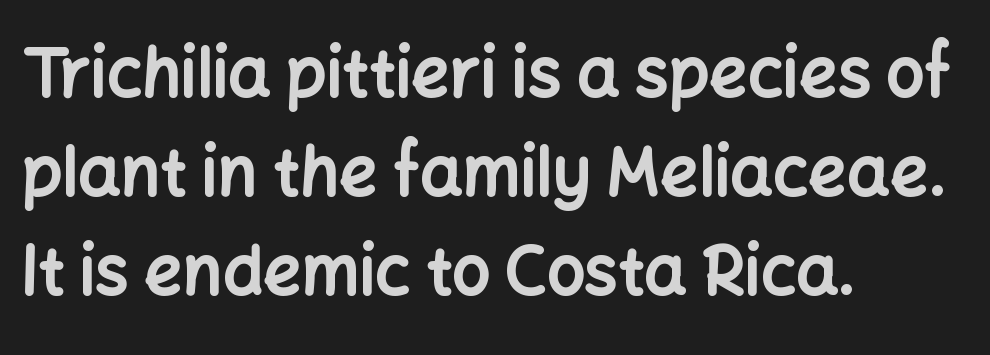
The image shows 67 px bold sans-serif type, upright; set left-aligned, normal line spacing (1.48x), normal letter spacing, not underlined; low stroke contrast and a medium x-height.
